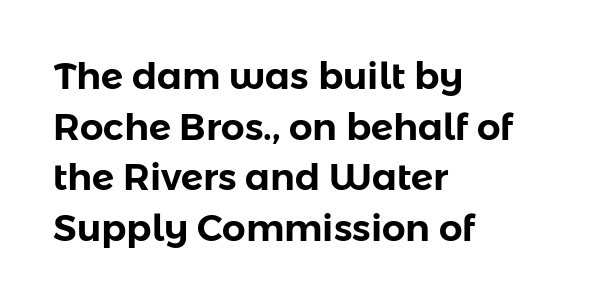
The image shows 37 px sans-serif type, upright; set left-aligned, normal line spacing (1.37x), normal letter spacing, not underlined; low stroke contrast and a medium x-height.
